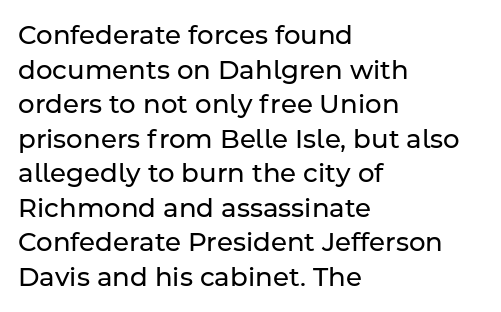
The image shows 26 px text type, upright; set left-aligned, normal line spacing (1.33x), normal letter spacing, not underlined.
